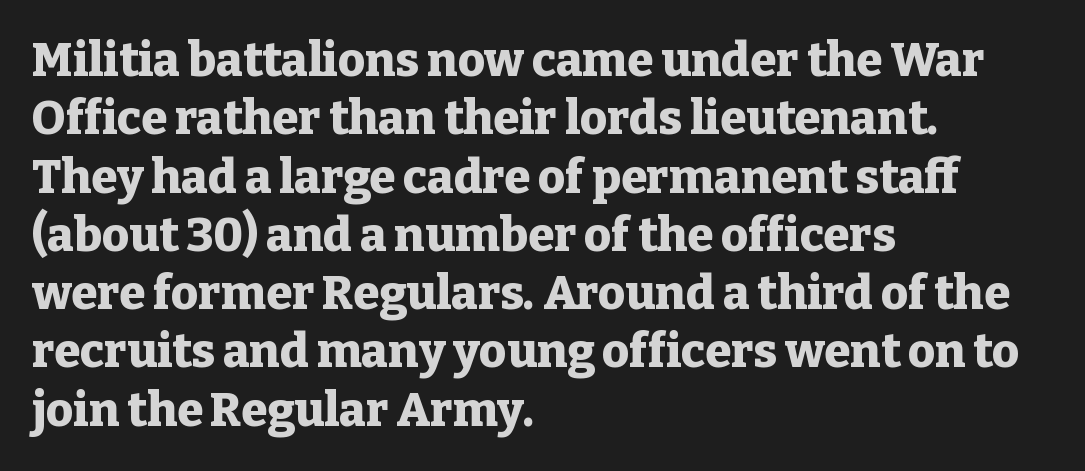
Q: Is the text bold? A: Yes.
Q: Is the text italic (slanted)? A: No, it is upright.
Q: Is the typeface a serif or a sans-serif typeface? A: Serif.
Q: Is the text underlined? A: No.
Q: How is the paragraph aligned? A: Left-aligned.
Q: Is the spacing between letters normal or unusually wide? A: Normal.
Q: Width (condensed, normal, or wide)? A: Normal.
Q: Stroke contrast? A: Low.
Q: x-height? A: Medium.
Q: Monospaced? A: No.
